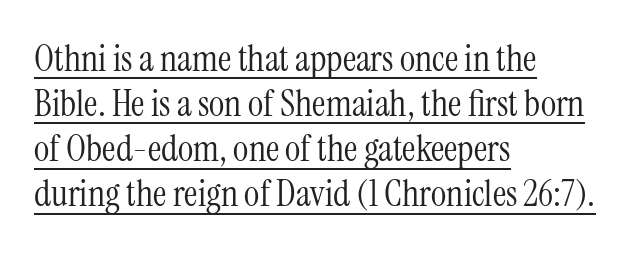
Q: Is the text bold? A: No.
Q: Is the text italic (slanted)? A: No, it is upright.
Q: Is the typeface a serif or a sans-serif typeface? A: Serif.
Q: Is the text underlined? A: Yes.
Q: How is the paragraph aligned? A: Left-aligned.
Q: Is the spacing between letters normal or unusually wide? A: Normal.
Q: Width (condensed, normal, or wide)? A: Condensed.
Q: Stroke contrast? A: Medium.
Q: x-height? A: Medium.
Q: Monospaced? A: No.
